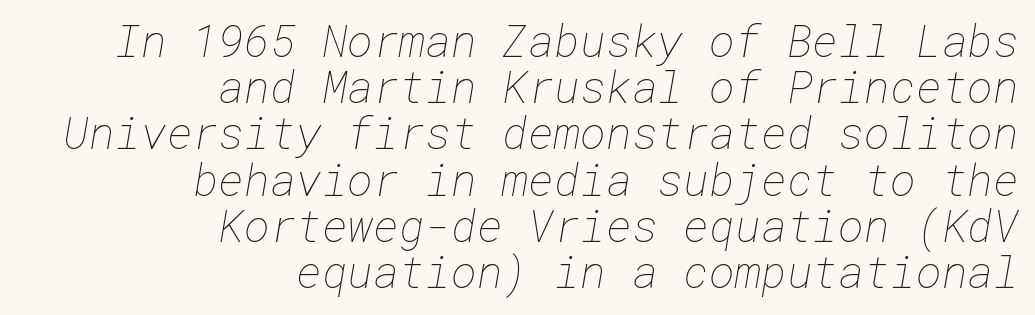
The image shows 44 px thin type; set right-aligned, tight line spacing (1.05x), normal letter spacing, not underlined; low stroke contrast and a medium x-height.
